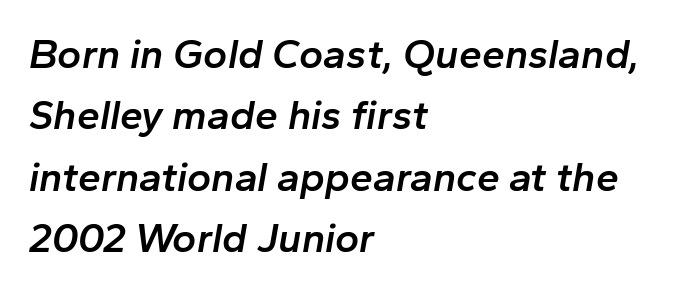
{"italic": "yes", "lean": "right", "slant_degrees": 10, "bold": "semi", "weight": "semibold", "width": "normal", "stroke_contrast": "low", "x_height": "medium", "monospaced": "no", "underline": "no", "align": "left", "line_spacing": "normal", "line_spacing_ratio": 1.5, "letter_spacing": "normal", "letter_spacing_em": 0.0, "glyph_px": 41}
